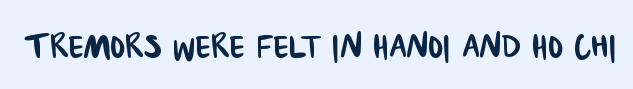
{"serif": "no", "width": "condensed", "stroke_contrast": "low", "x_height": "large", "monospaced": "no", "underline": "no", "letter_spacing": "normal", "letter_spacing_em": 0.0, "glyph_px": 45}
